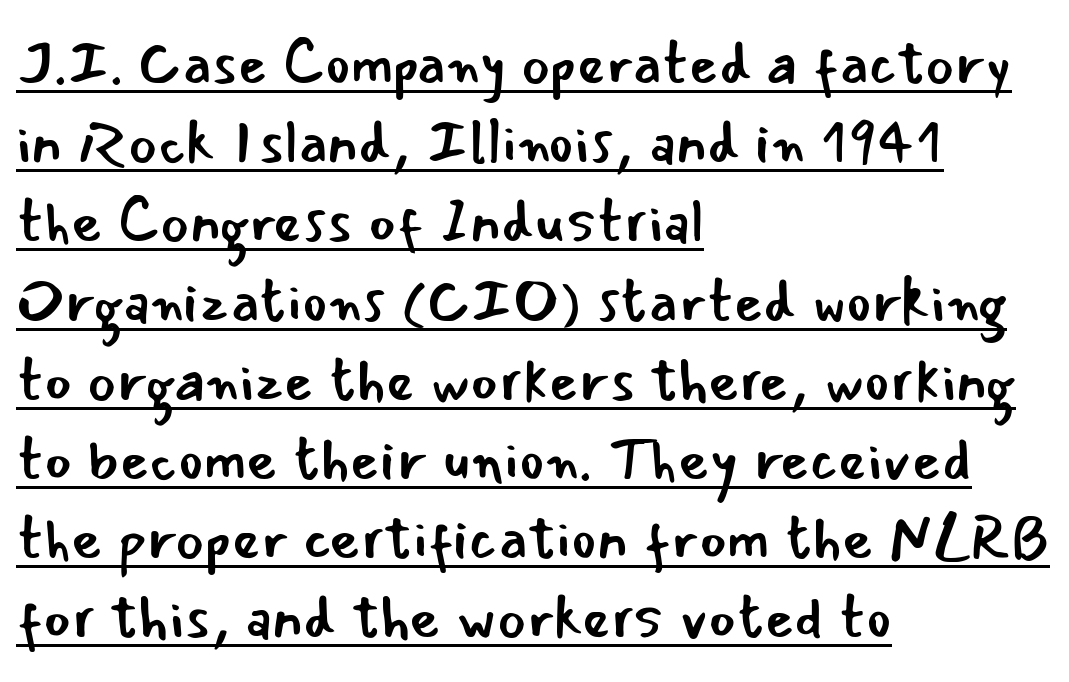
{"serif": "no", "italic": "no", "bold": "no", "weight": "regular", "width": "normal", "stroke_contrast": "low", "x_height": "small", "monospaced": "no", "underline": "yes", "align": "left", "line_spacing": "normal", "line_spacing_ratio": 1.32, "letter_spacing": "normal", "letter_spacing_em": 0.0, "glyph_px": 60}
